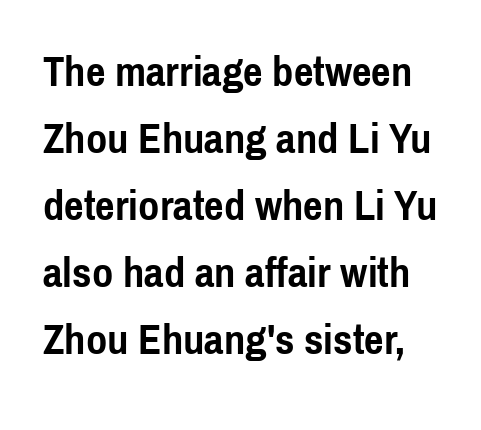
Q: Is the text bold? A: Yes.
Q: Is the text italic (slanted)? A: No, it is upright.
Q: Is the typeface a serif or a sans-serif typeface? A: Sans-serif.
Q: Is the text underlined? A: No.
Q: Is the spacing between letters normal or unusually wide? A: Normal.
Q: Is the spacing between lines tight, normal or loose? A: Normal.
Q: Width (condensed, normal, or wide)? A: Condensed.
Q: x-height? A: Medium.
Q: Monospaced? A: No.
